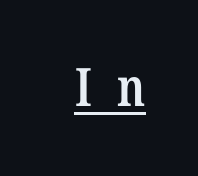
The lettering stays uniformly vertical, giving the passage a roman look. The tracking reads as deliberately expanded to a designer's eye. Observe the serifs anchoring each vertical stroke in this sample. The face used here is proportionally spaced, like ordinary book or web type.
